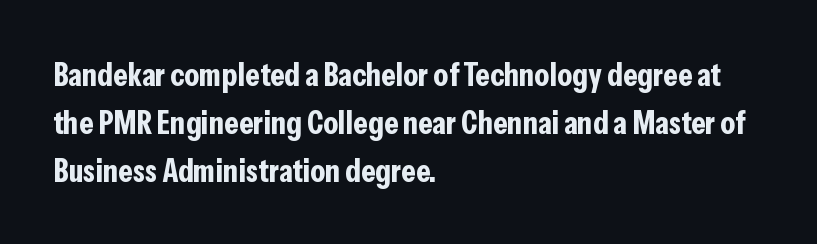
Q: Is the text bold? A: Yes.
Q: Is the text italic (slanted)? A: No, it is upright.
Q: Is the typeface a serif or a sans-serif typeface? A: Sans-serif.
Q: Is the text underlined? A: No.
Q: How is the paragraph aligned? A: Left-aligned.
Q: Is the spacing between letters normal or unusually wide? A: Normal.
Q: Is the spacing between lines tight, normal or loose? A: Normal.
Q: Width (condensed, normal, or wide)? A: Condensed.
Q: Stroke contrast? A: Low.
Q: x-height? A: Medium.
Q: Monospaced? A: No.
